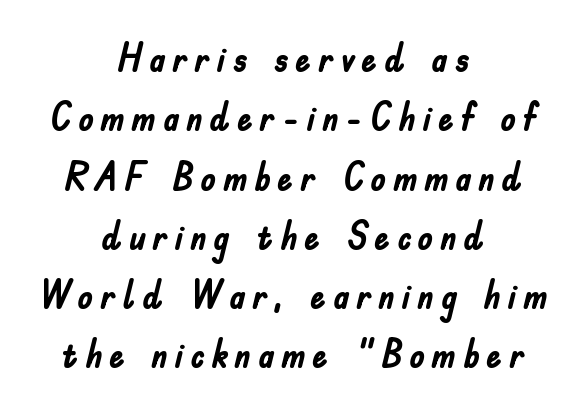
{"serif": "no", "bold": "yes", "weight": "semibold", "width": "condensed", "stroke_contrast": "low", "x_height": "small", "monospaced": "no", "underline": "no", "align": "center", "line_spacing": "normal", "line_spacing_ratio": 1.52, "glyph_px": 39}
